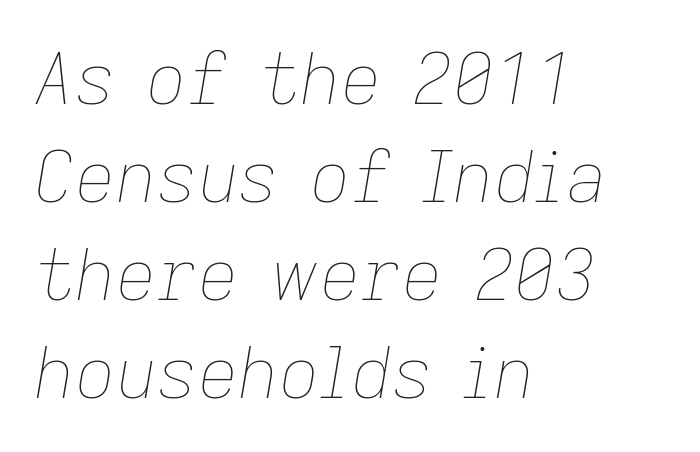
Compared with typical body copy, the letter spacing here is the same. How would I describe the line gaps? Plain and ordinary. Quick note: italic. The cut favours lightness, reaching ordinary text weight at its darkest. Varying glyph widths throughout — classic text-font behaviour.
